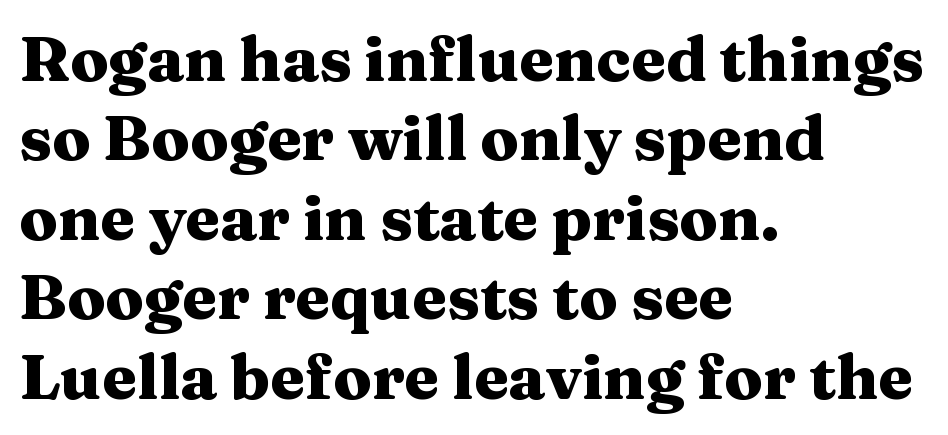
{"serif": "yes", "italic": "no", "bold": "yes", "weight": "heavy", "width": "wide", "stroke_contrast": "medium", "x_height": "medium", "monospaced": "no", "underline": "no", "align": "left", "line_spacing": "normal", "line_spacing_ratio": 1.26, "letter_spacing": "normal", "letter_spacing_em": 0.0, "glyph_px": 63}
